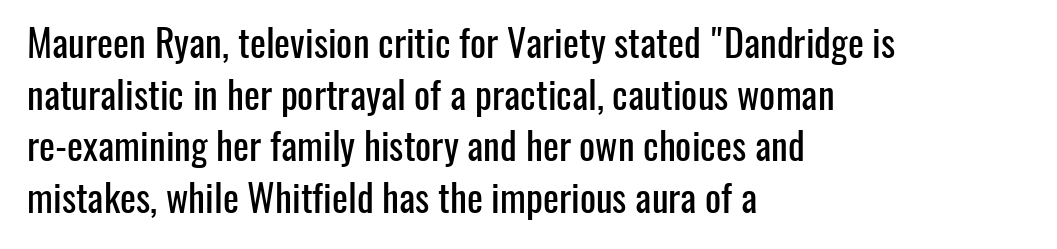
The image shows 38 px condensed sans-serif type, upright; set left-aligned, normal line spacing (1.36x), normal letter spacing, not underlined; low stroke contrast and a medium x-height.
